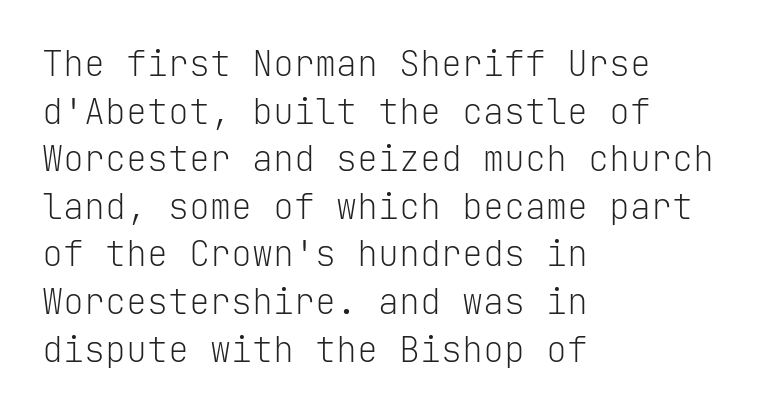
The image shows 35 px light sans-serif type, upright, monospaced; set left-aligned, normal line spacing (1.36x), normal letter spacing, not underlined; low stroke contrast and a medium x-height.
